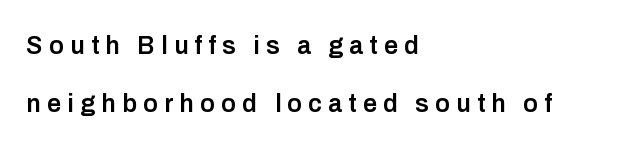
Beneath every word, the page is bare. Stroke thickness is moderately raised; the sample reads as semibold. Reading down the column, the eye jumps a long way to each next line. The passage shown has open, widely tracked lettering throughout.
